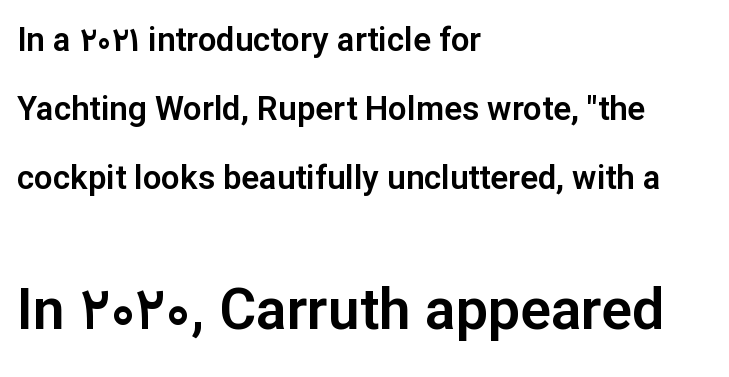
{"serif": "no", "italic": "no", "width": "normal", "stroke_contrast": "low", "x_height": "medium", "monospaced": "no", "underline": "no", "align": "left", "line_spacing": "loose", "line_spacing_ratio": 2.09, "letter_spacing": "normal", "letter_spacing_em": 0.0, "larger_block": "second", "size_ratio": 1.73, "glyph_px": 57}
